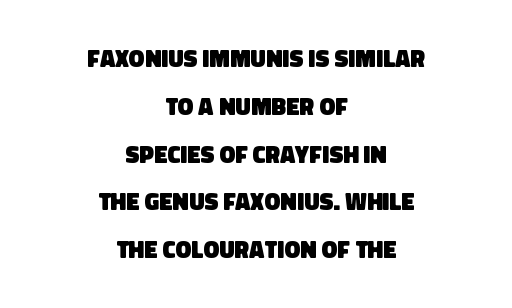
The image shows 24 px bold type; set centered, loose line spacing (1.99x), normal letter spacing, not underlined.
